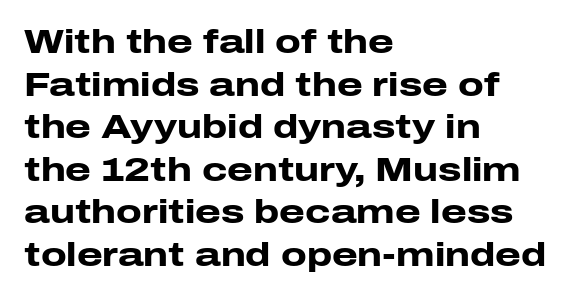
Q: Is the text bold? A: Yes.
Q: Is the text italic (slanted)? A: No, it is upright.
Q: Is the typeface a serif or a sans-serif typeface? A: Sans-serif.
Q: Is the text underlined? A: No.
Q: How is the paragraph aligned? A: Left-aligned.
Q: Is the spacing between letters normal or unusually wide? A: Normal.
Q: Is the spacing between lines tight, normal or loose? A: Normal.
Q: Width (condensed, normal, or wide)? A: Wide.
Q: Stroke contrast? A: Low.
Q: x-height? A: Medium.
Q: Monospaced? A: No.
